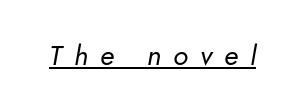
Q: Is the text bold? A: No.
Q: Is the typeface a serif or a sans-serif typeface? A: Sans-serif.
Q: Is the text underlined? A: Yes.
Q: Is the spacing between letters normal or unusually wide? A: Unusually wide.
Q: Width (condensed, normal, or wide)? A: Normal.
Q: Stroke contrast? A: Low.
Q: x-height? A: Small.
Q: Monospaced? A: No.
